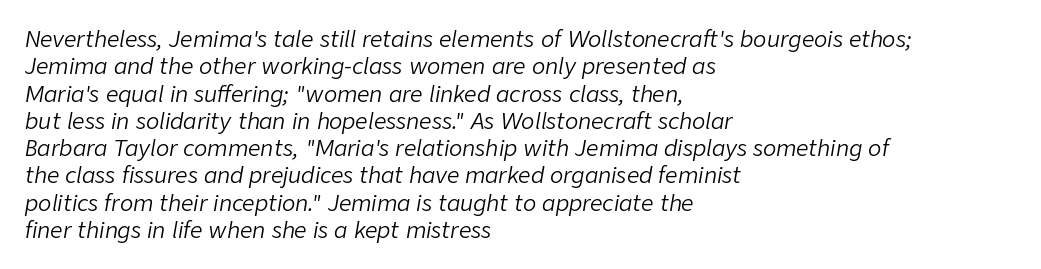
The image shows 22 px text type, italic (leaning right); set left-aligned, line spacing 1.24x, normal letter spacing, not underlined.
